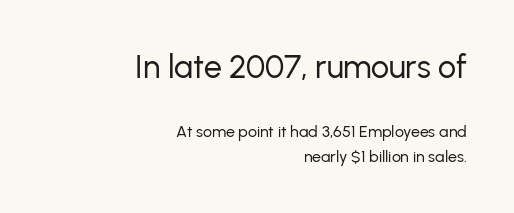
Q: Is the text bold? A: No.
Q: Is the text italic (slanted)? A: No, it is upright.
Q: Is the typeface a serif or a sans-serif typeface? A: Sans-serif.
Q: Is the text underlined? A: No.
Q: How is the paragraph aligned? A: Right-aligned.
Q: Is the spacing between letters normal or unusually wide? A: Normal.
Q: Is the spacing between lines tight, normal or loose? A: Normal.
Q: Which block of text is set in a larger size, the first (top) or the second (bottom)? A: The first (top) one.
Q: Width (condensed, normal, or wide)? A: Normal.
Q: Stroke contrast? A: Low.
Q: x-height? A: Medium.
Q: Monospaced? A: No.
